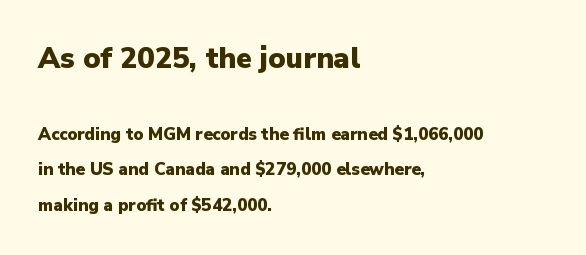
Posture: upright roman. Bare-footed words on every line. This block would shrink considerably if given ordinary leading; it's expanded now. Varying glyph widths throughout — classic text-font behaviour. Does extra space separate the letters? No, they use regular spacing. The rag falls on the right side of this text block.
